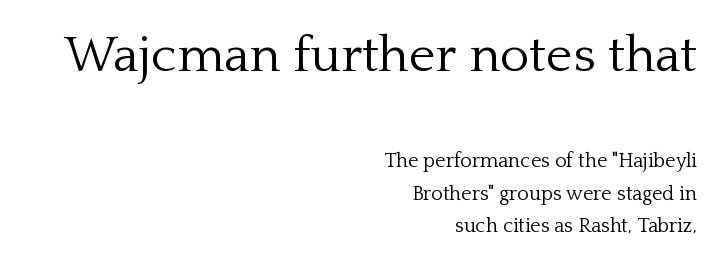
Proportional: the letters do not fall into vertical columns. These two chunks differ in scale, with the top chunk taking the larger measure. Caption: multi-line text, flush right, ragged left. Italic? Not at all — the glyphs are vertical. No extra tracking has been applied to these lines. Serifs: yes, visible at the terminals of the letterforms.
